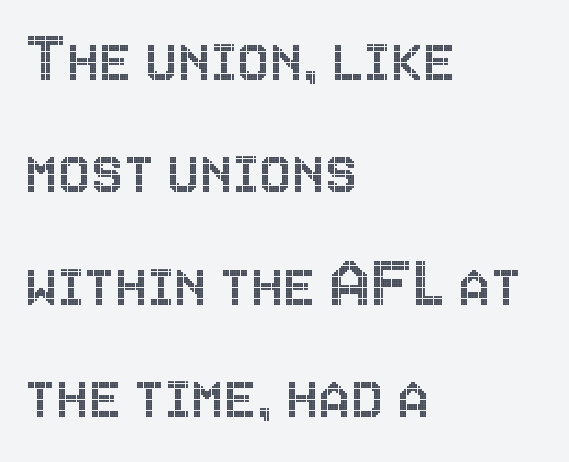
Q: Is the text italic (slanted)? A: No, it is upright.
Q: Is the text underlined? A: No.
Q: How is the paragraph aligned? A: Left-aligned.
Q: Is the spacing between letters normal or unusually wide? A: Normal.
Q: Is the spacing between lines tight, normal or loose? A: Normal.
Q: Width (condensed, normal, or wide)? A: Condensed.
Q: x-height? A: Large.
Q: Monospaced? A: No.
